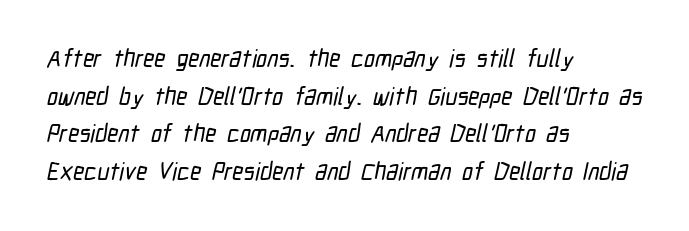
{"underline": "no", "align": "left", "line_spacing": "normal", "line_spacing_ratio": 1.57, "letter_spacing": "normal", "letter_spacing_em": 0.0, "glyph_px": 24}
